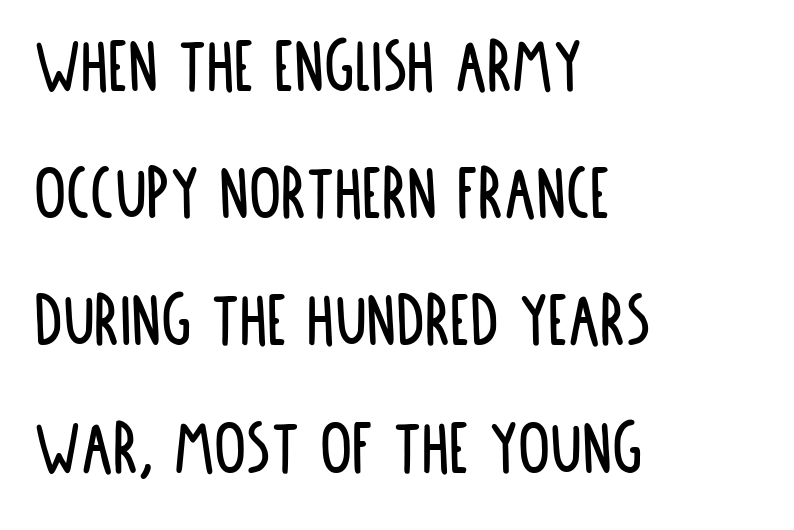
Q: Is the text italic (slanted)? A: No, it is upright.
Q: Is the typeface a serif or a sans-serif typeface? A: Sans-serif.
Q: Is the text underlined? A: No.
Q: How is the paragraph aligned? A: Left-aligned.
Q: Is the spacing between letters normal or unusually wide? A: Normal.
Q: Is the spacing between lines tight, normal or loose? A: Normal.
Q: Width (condensed, normal, or wide)? A: Condensed.
Q: Stroke contrast? A: Low.
Q: x-height? A: Large.
Q: Monospaced? A: No.
